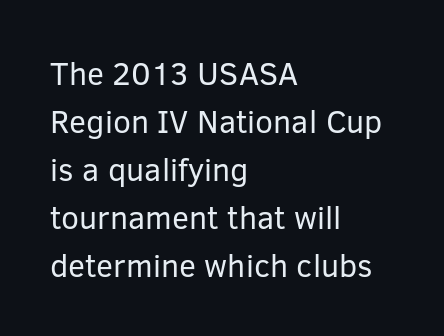
{"serif": "no", "italic": "no", "bold": "no", "weight": "regular", "width": "normal", "stroke_contrast": "low", "x_height": "medium", "monospaced": "no", "underline": "no", "align": "left", "line_spacing": "normal", "line_spacing_ratio": 1.5, "letter_spacing": "normal", "letter_spacing_em": 0.0, "glyph_px": 32}
